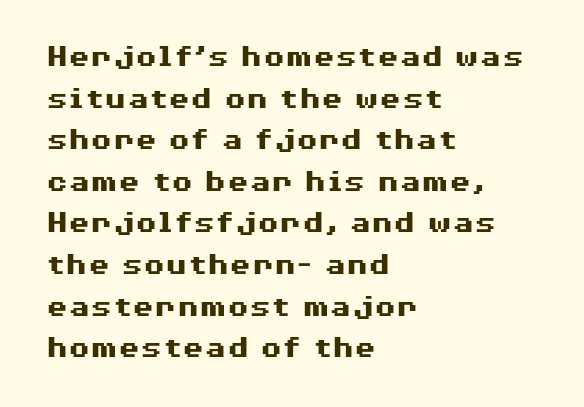
Caption: standard tracking, unaltered. The compositor pushed each line to the left boundary. The rendering shows plain stroke endings on the letterforms — a sans-serif design. A normal amount of white space separates one row of letters from the next.
